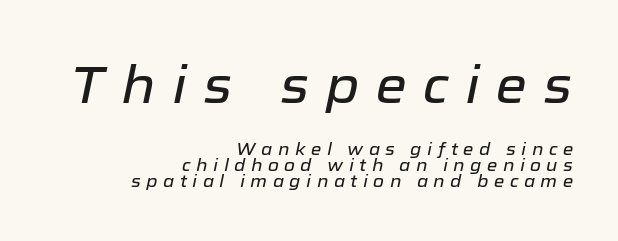
Q: Is the text italic (slanted)? A: Yes, it leans right by about 12 degrees.
Q: Is the text underlined? A: No.
Q: How is the paragraph aligned? A: Right-aligned.
Q: Is the spacing between letters normal or unusually wide? A: Unusually wide.
Q: Is the spacing between lines tight, normal or loose? A: Tight.
Q: Which block of text is set in a larger size, the first (top) or the second (bottom)? A: The first (top) one.
Q: Width (condensed, normal, or wide)? A: Normal.
Q: Stroke contrast? A: Low.
Q: x-height? A: Medium.
Q: Monospaced? A: No.
